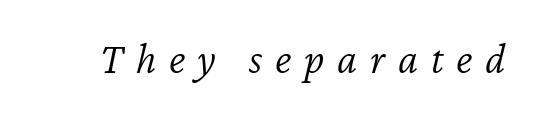
The passage shown has open, widely tracked lettering throughout. Unbolded letterforms with no extra heft. This sample has the flowing, uneven cadence of proportional lettering. Beneath every word, the page is bare. Yep, that's italic — everything's leaning.
